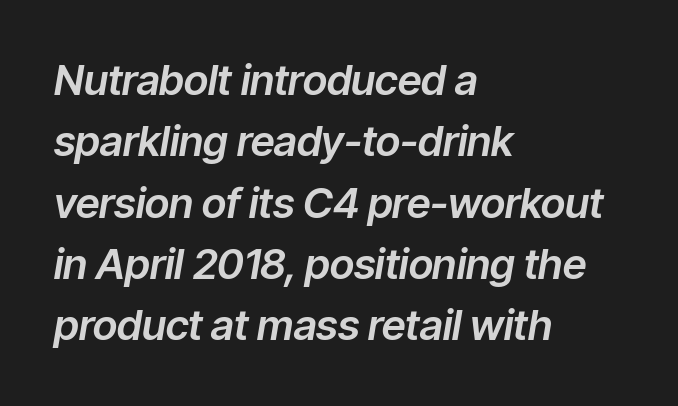
The image shows 42 px text type, italic (leaning right); set left-aligned, normal line spacing (1.46x), normal letter spacing, not underlined; low stroke contrast and a medium x-height.
